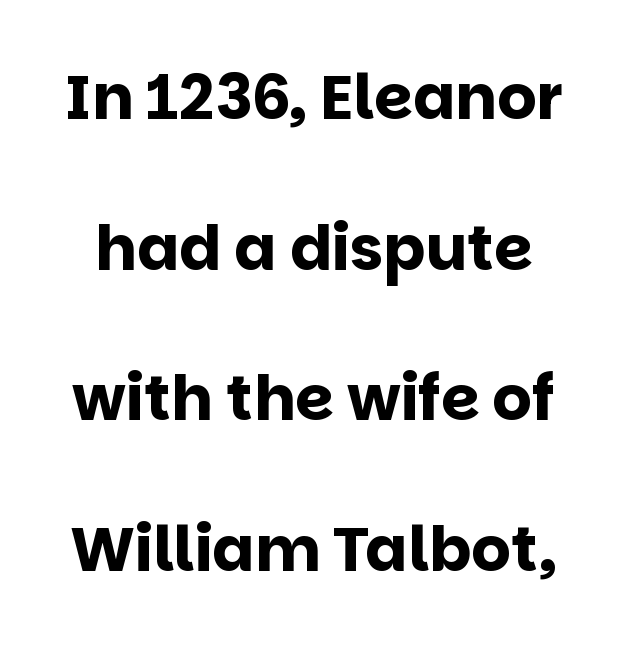
The image shows 62 px bold sans-serif type, upright; set loose line spacing (2.43x), normal letter spacing, not underlined; low stroke contrast and a large x-height.
